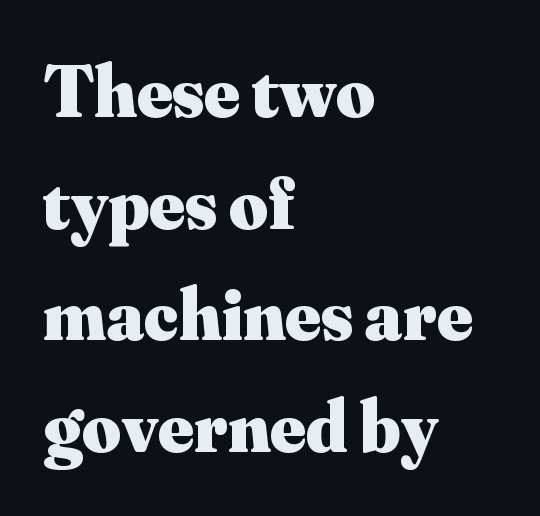
Just letters on the line, the space beneath them empty. How heavy is the stroke? Heavy — this is a bold. A roman cut, with each character standing at attention. You could not count columns in this text — the font is proportionally spaced. Classification — serif. Does extra space separate the letters? No, they use regular spacing.
